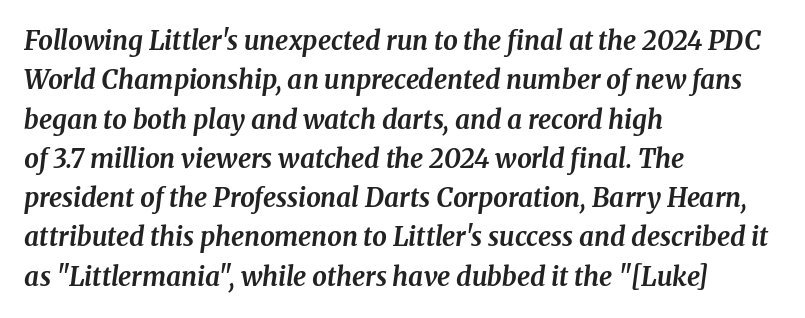
Q: Is the text bold? A: Yes.
Q: Is the text italic (slanted)? A: Yes, it leans right by about 8 degrees.
Q: Is the text underlined? A: No.
Q: How is the paragraph aligned? A: Left-aligned.
Q: Is the spacing between letters normal or unusually wide? A: Normal.
Q: Is the spacing between lines tight, normal or loose? A: Normal.
